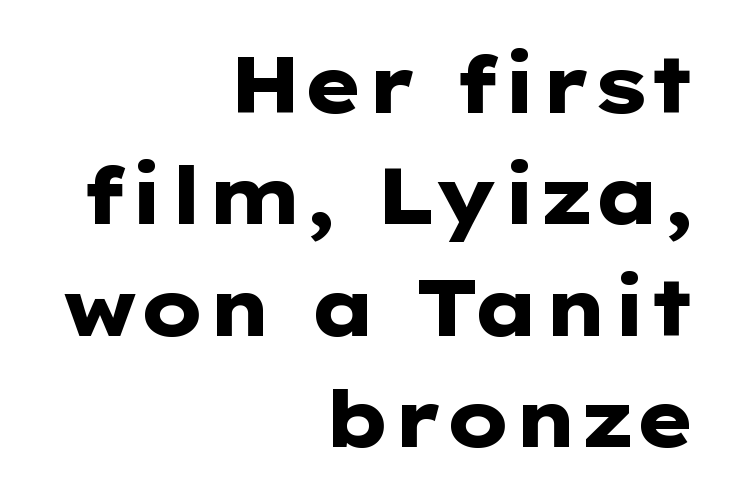
The image shows 79 px heavy, wide sans-serif type, upright; set right-aligned, normal line spacing (1.41x), normal letter spacing, not underlined; low stroke contrast and a medium x-height.
